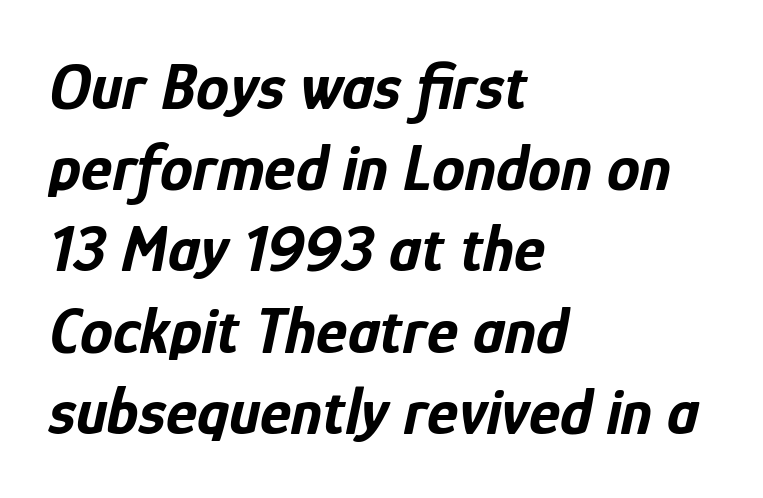
The image shows 66 px bold, condensed type, italic (leaning right); set left-aligned, line spacing 1.23x, normal letter spacing, not underlined; low stroke contrast and a medium x-height.
